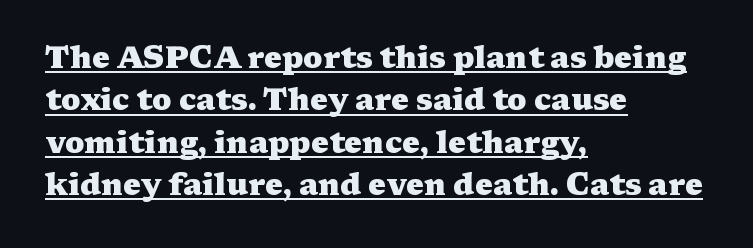
The image shows 30 px heavy, wide serif type, upright; set left-aligned, normal line spacing (1.41x), normal letter spacing, underlined; medium stroke contrast and a medium x-height.
